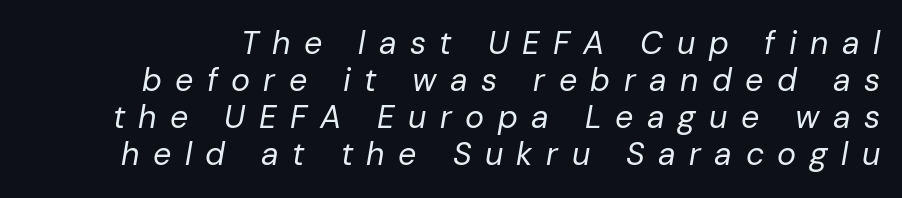
Q: Is the text bold? A: No.
Q: Is the text italic (slanted)? A: Yes, it leans right by about 10 degrees.
Q: Is the text underlined? A: No.
Q: Is the spacing between letters normal or unusually wide? A: Unusually wide.
Q: Width (condensed, normal, or wide)? A: Normal.
Q: Stroke contrast? A: Low.
Q: x-height? A: Medium.
Q: Monospaced? A: No.
